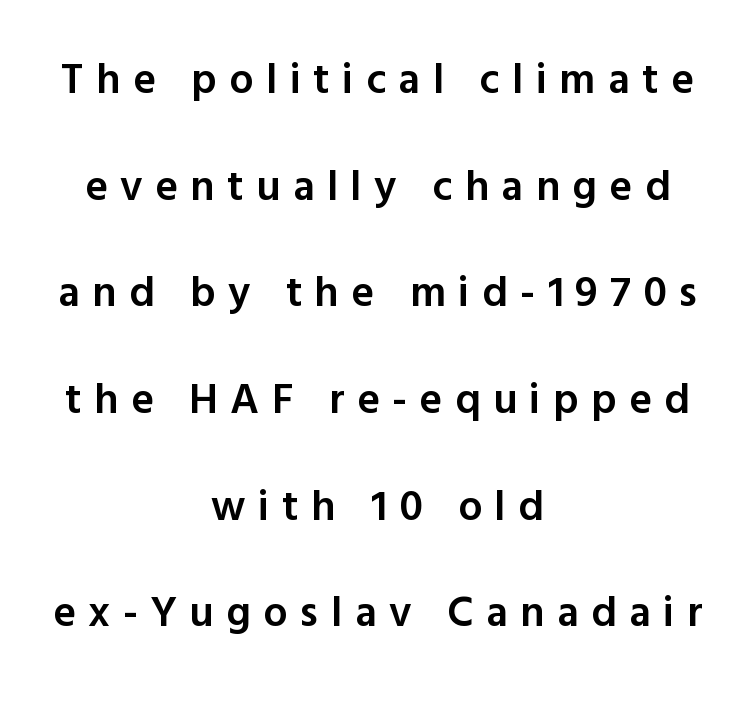
{"serif": "no", "italic": "no", "bold": "semi", "weight": "semibold", "width": "normal", "x_height": "medium", "monospaced": "no", "underline": "no", "align": "center", "line_spacing": "loose", "line_spacing_ratio": 2.48, "letter_spacing": "wide", "letter_spacing_em": 0.29, "glyph_px": 43}
